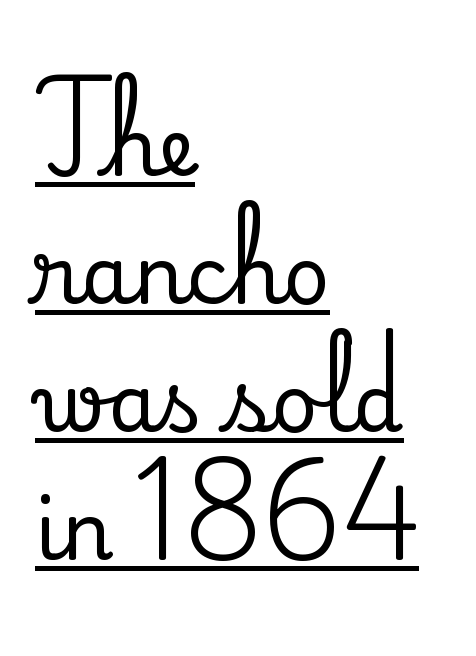
Q: Is the text italic (slanted)? A: No, it is upright.
Q: Is the typeface a serif or a sans-serif typeface? A: Serif.
Q: Is the text underlined? A: Yes.
Q: How is the paragraph aligned? A: Left-aligned.
Q: Is the spacing between letters normal or unusually wide? A: Normal.
Q: Is the spacing between lines tight, normal or loose? A: Normal.
Q: Width (condensed, normal, or wide)? A: Normal.
Q: Stroke contrast? A: Medium.
Q: x-height? A: Small.
Q: Monospaced? A: No.
